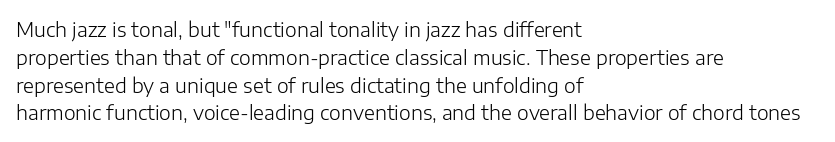
Nothing heavy about these letters — not bold at all. Compared with a centered layout, this one pins lines to the left instead. Spacing between characters is what you'd get straight out of the box. Posture: vertical. Anything drawn beneath the words? Only blank space.
